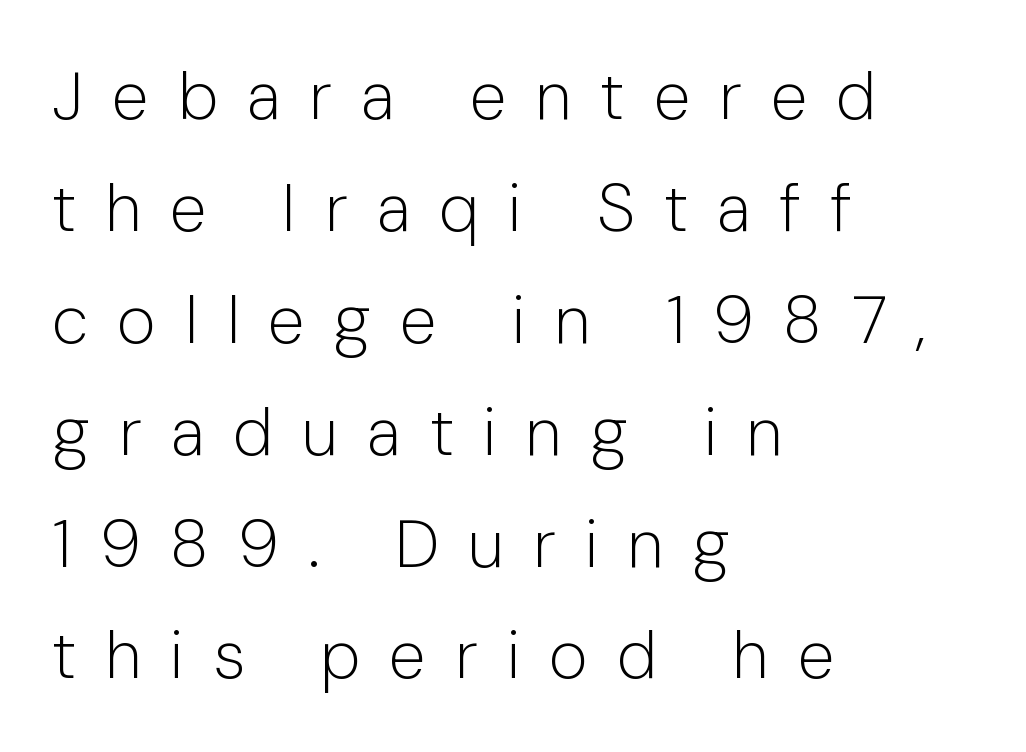
The strokes carry an ordinary text weight at most. This block has exactly the height ordinary leading produces. Is this a fixed-width face? No — the glyphs have proportional, varying widths. The font family rendered here belongs to the sans-serif group. The rendering inserts visible extra space after every character. Has an underline been added? It has not.
